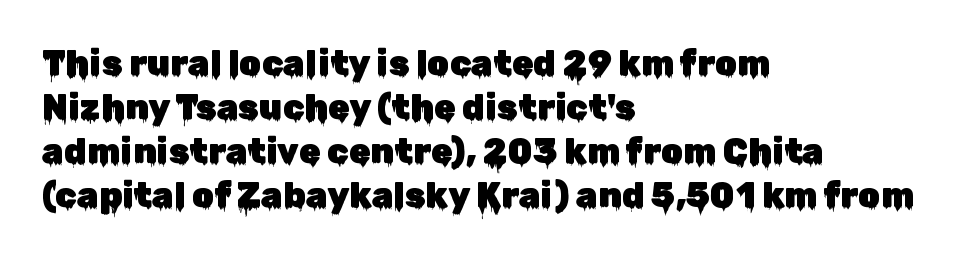
The image shows 35 px sans-serif type, upright; set left-aligned, normal line spacing (1.26x), normal letter spacing, not underlined; low stroke contrast and a medium x-height.
